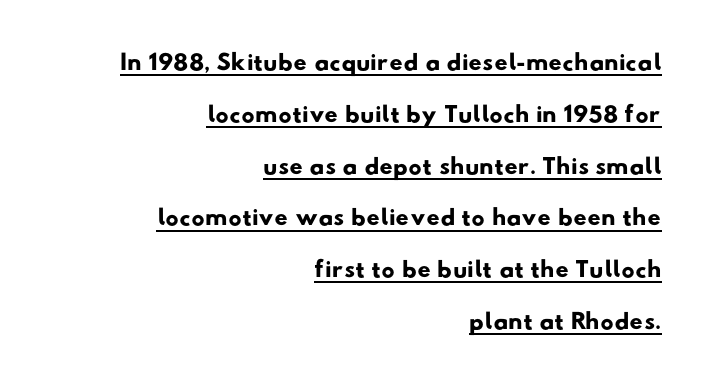
Standard letterfit; no display-style spreading of the glyphs. The text was rendered using a sans face with plain stroke endings. Looks like regular typesetting: each glyph gets only the width it needs. Does a line run under the words? Yes, clearly. The passage shown stacks its lines at a standard gap. These lines are set flush right with a ragged left edge.
